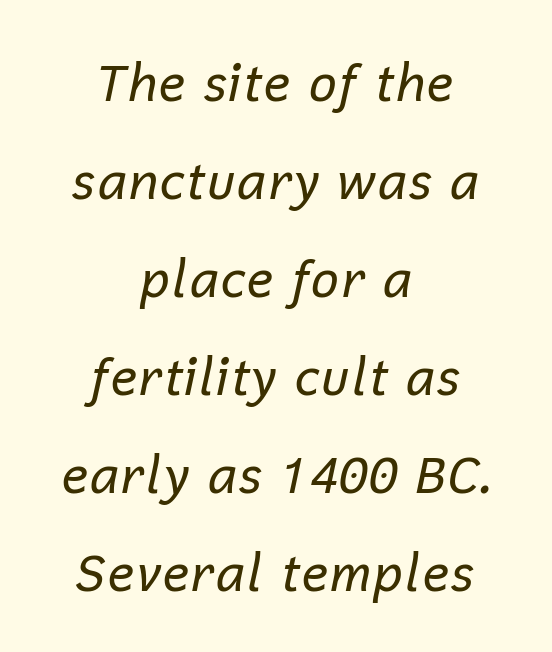
Q: Is the text bold? A: No.
Q: Is the text italic (slanted)? A: Yes, it leans right by about 12 degrees.
Q: Is the text underlined? A: No.
Q: How is the paragraph aligned? A: Centered.
Q: Is the spacing between letters normal or unusually wide? A: Normal.
Q: Is the spacing between lines tight, normal or loose? A: Loose.
Q: Width (condensed, normal, or wide)? A: Normal.
Q: Stroke contrast? A: Low.
Q: x-height? A: Medium.
Q: Monospaced? A: No.
